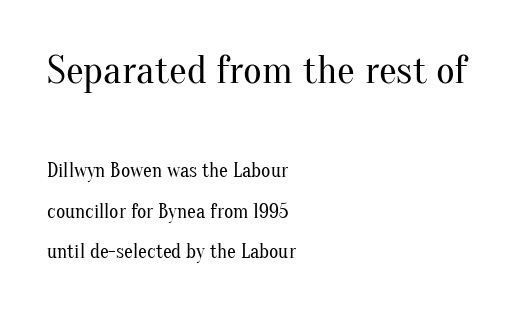
The image shows 40 px regular-weight serif type, upright; set left-aligned, loose line spacing (2.01x), normal letter spacing, not underlined; the first (top) block is 2.0x larger; medium stroke contrast and a small x-height.
